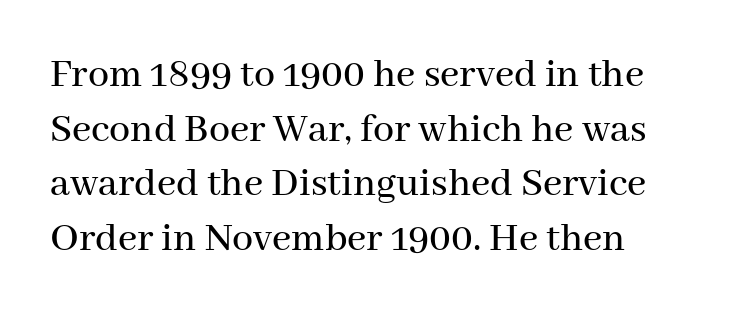
The strip under each line holds only bare page. The passage shown is typed in a proportional face where columns would drift. Caption: standard tracking, unaltered. The specimen reads as upright at a glance. The leading is moderate, giving the passage an even texture. What kind of face is this? One with serifs.
